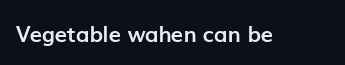
{"italic": "no", "bold": "yes", "underline": "no", "letter_spacing": "normal", "letter_spacing_em": 0.0, "glyph_px": 22}
